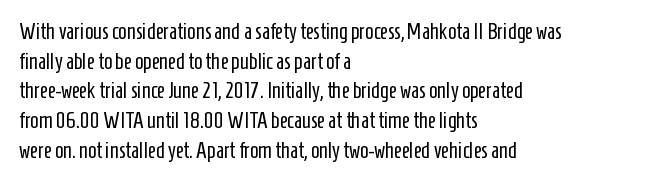
Q: Is the text bold? A: No.
Q: Is the text italic (slanted)? A: No, it is upright.
Q: Is the text underlined? A: No.
Q: How is the paragraph aligned? A: Left-aligned.
Q: Is the spacing between letters normal or unusually wide? A: Normal.
Q: Is the spacing between lines tight, normal or loose? A: Normal.
